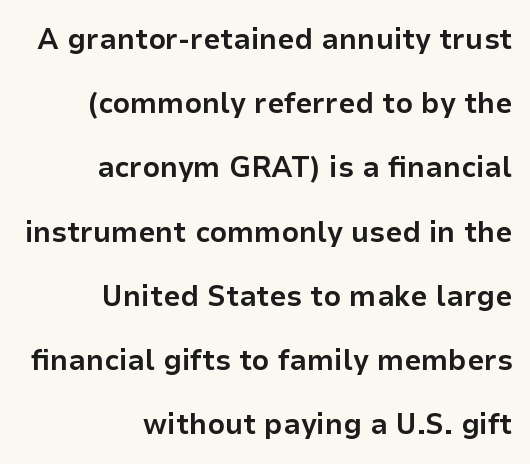
Q: Is the text bold? A: Yes.
Q: Is the text italic (slanted)? A: No, it is upright.
Q: Is the typeface a serif or a sans-serif typeface? A: Sans-serif.
Q: Is the text underlined? A: No.
Q: How is the paragraph aligned? A: Right-aligned.
Q: Is the spacing between letters normal or unusually wide? A: Normal.
Q: Is the spacing between lines tight, normal or loose? A: Loose.
Q: Width (condensed, normal, or wide)? A: Normal.
Q: Stroke contrast? A: Low.
Q: x-height? A: Medium.
Q: Monospaced? A: No.
